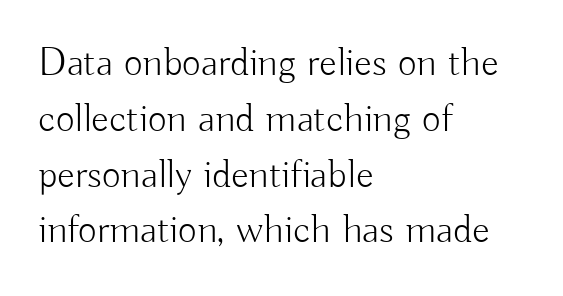
Q: Is the text bold? A: No.
Q: Is the text italic (slanted)? A: No, it is upright.
Q: Is the typeface a serif or a sans-serif typeface? A: Sans-serif.
Q: Is the text underlined? A: No.
Q: How is the paragraph aligned? A: Left-aligned.
Q: Is the spacing between letters normal or unusually wide? A: Normal.
Q: Is the spacing between lines tight, normal or loose? A: Normal.
Q: Width (condensed, normal, or wide)? A: Normal.
Q: Stroke contrast? A: Low.
Q: x-height? A: Small.
Q: Monospaced? A: No.
